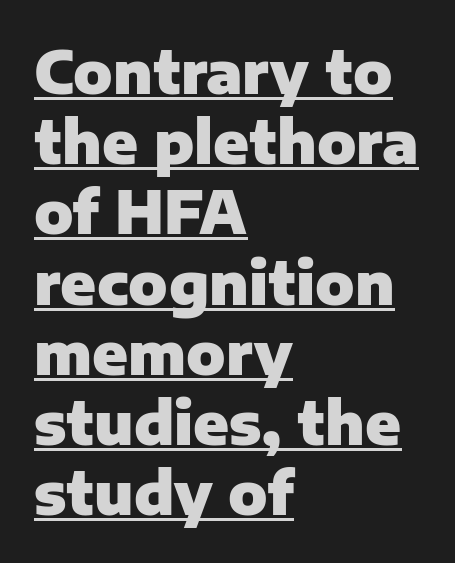
The characters look thick and weighty, a clear bold. Each word holds together tightly as a unit, with standard inter-letter gaps. Italic? Not at all — the glyphs are vertical. Varying glyph widths throughout — classic text-font behaviour. Note: no serifs on the glyphs.
